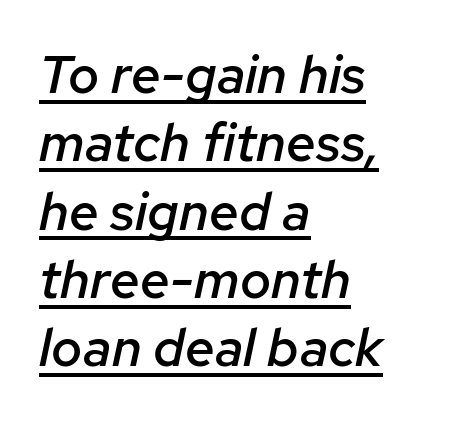
The image shows 53 px semibold type, italic (leaning right); set left-aligned, normal line spacing (1.29x), normal letter spacing, underlined; low stroke contrast and a medium x-height.
